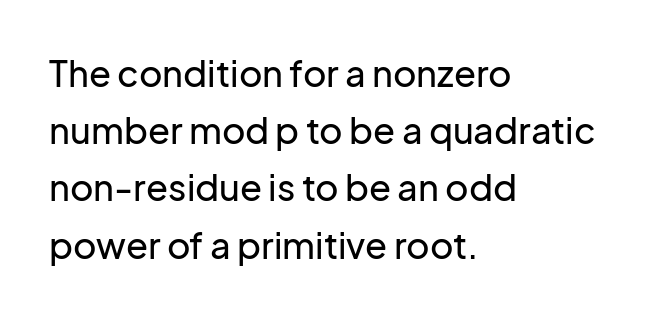
Q: Is the text italic (slanted)? A: No, it is upright.
Q: Is the typeface a serif or a sans-serif typeface? A: Sans-serif.
Q: Is the text underlined? A: No.
Q: How is the paragraph aligned? A: Left-aligned.
Q: Is the spacing between letters normal or unusually wide? A: Normal.
Q: Is the spacing between lines tight, normal or loose? A: Normal.
Q: Width (condensed, normal, or wide)? A: Normal.
Q: Stroke contrast? A: Low.
Q: x-height? A: Medium.
Q: Monospaced? A: No.
